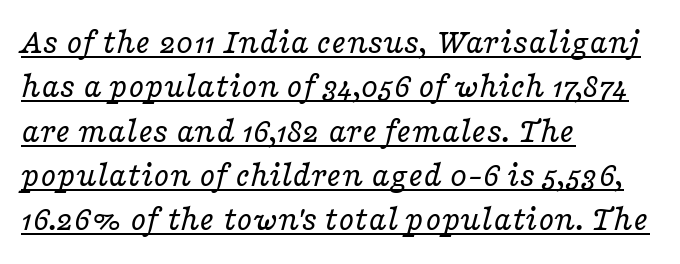
{"serif": "yes", "italic": "yes", "lean": "right", "slant_degrees": 16, "bold": "no", "weight": "regular", "width": "wide", "stroke_contrast": "low", "x_height": "medium", "monospaced": "no", "underline": "yes", "align": "left", "line_spacing_ratio": 1.23, "letter_spacing": "normal", "letter_spacing_em": 0.0, "glyph_px": 36}
